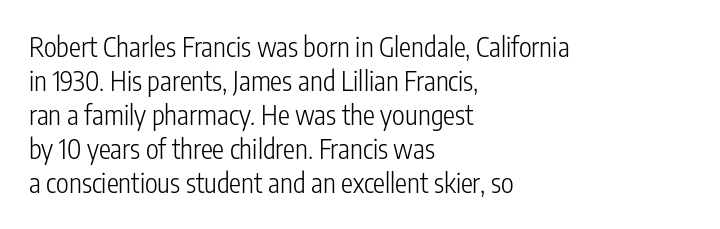
The image shows 27 px text type, upright; set left-aligned, normal line spacing (1.26x), normal letter spacing, not underlined.
